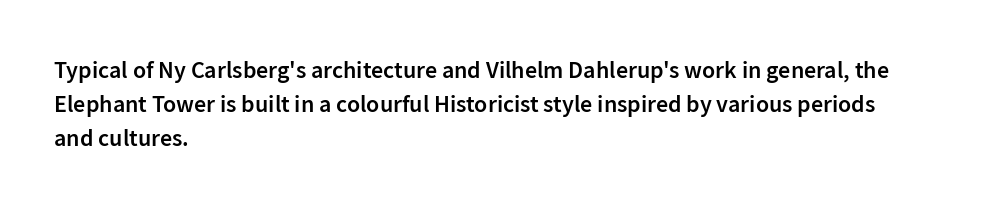
The image shows 24 px text type, upright; set left-aligned, normal line spacing (1.42x), normal letter spacing, not underlined.
